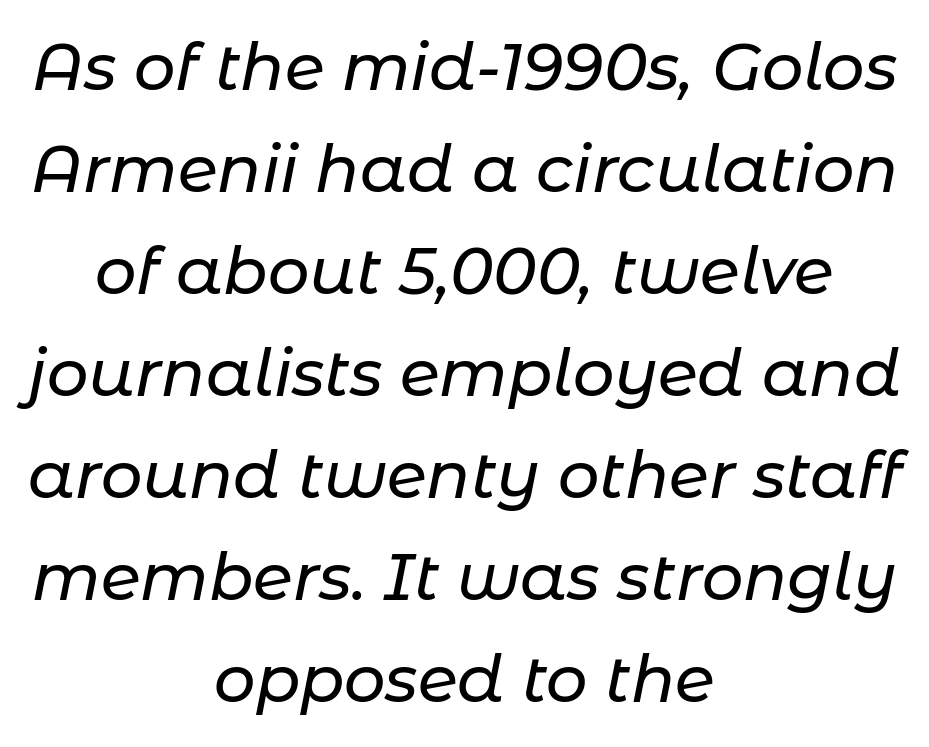
Q: Is the text italic (slanted)? A: Yes, it leans right by about 11 degrees.
Q: Is the text underlined? A: No.
Q: How is the paragraph aligned? A: Centered.
Q: Is the spacing between letters normal or unusually wide? A: Normal.
Q: Is the spacing between lines tight, normal or loose? A: Normal.
Q: Width (condensed, normal, or wide)? A: Normal.
Q: Stroke contrast? A: Low.
Q: x-height? A: Medium.
Q: Monospaced? A: No.
